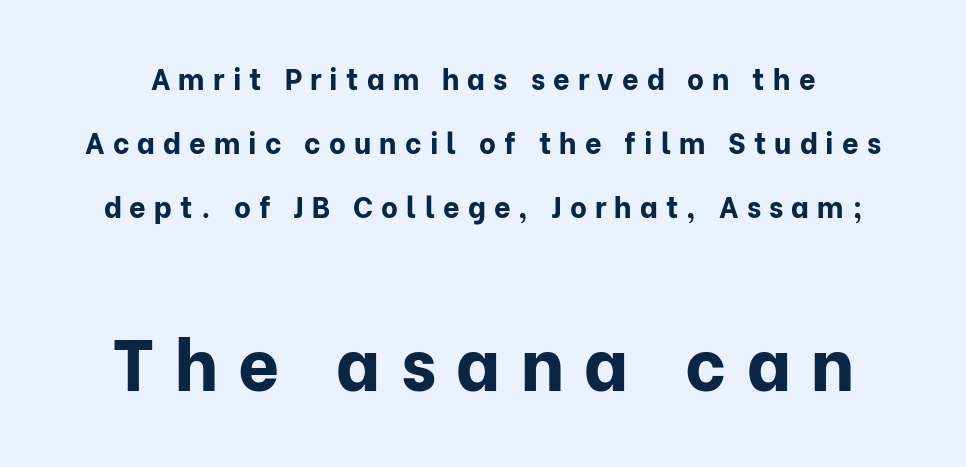
The image shows 72 px bold sans-serif type, upright; set loose line spacing (2.2x), unusually wide letter spacing (+0.28 em), not underlined; the second (bottom) block is 2.48x larger; low stroke contrast and a medium x-height.
